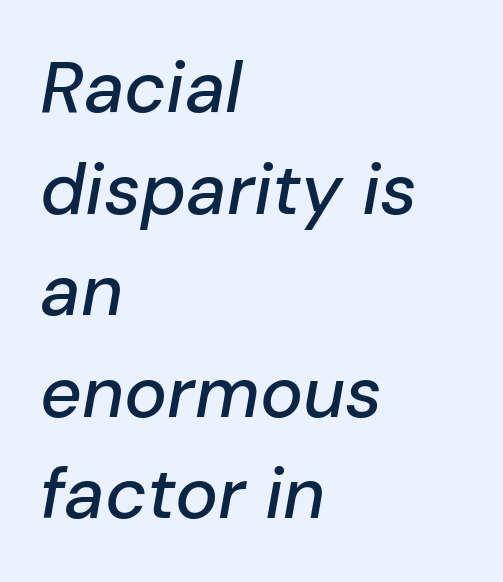
{"italic": "yes", "lean": "right", "slant_degrees": 10, "width": "normal", "stroke_contrast": "low", "x_height": "medium", "monospaced": "no", "underline": "no", "align": "left", "line_spacing": "normal", "line_spacing_ratio": 1.41, "letter_spacing": "normal", "letter_spacing_em": 0.0, "glyph_px": 72}
